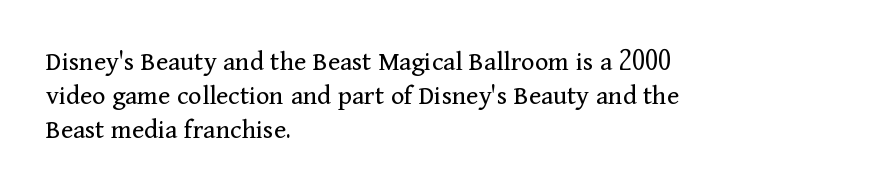
Posture: vertical. The text was rendered using a seriffed face with decorative stroke endings. Vertical stems look standard width or narrower in stroke. Nobody touched the tracking dial on this one. Leftover space on each line is placed entirely after the last word. Decoration check: the copy has no underline.
